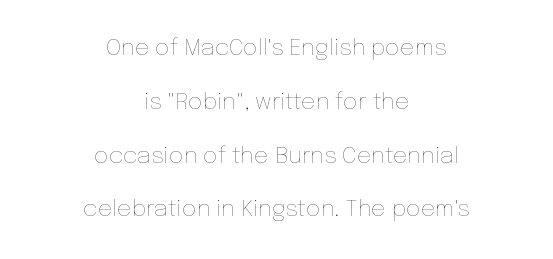
Q: Is the text bold? A: No.
Q: Is the text italic (slanted)? A: No, it is upright.
Q: Is the text underlined? A: No.
Q: How is the paragraph aligned? A: Centered.
Q: Is the spacing between letters normal or unusually wide? A: Normal.
Q: Is the spacing between lines tight, normal or loose? A: Loose.
